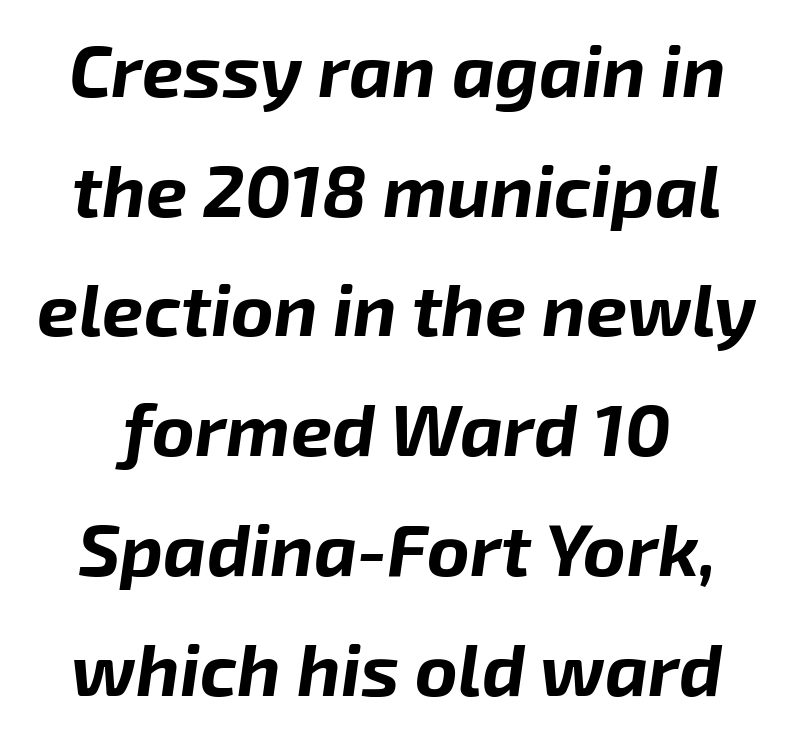
{"italic": "yes", "lean": "right", "slant_degrees": 8, "bold": "yes", "weight": "bold", "width": "normal", "stroke_contrast": "low", "x_height": "medium", "monospaced": "no", "underline": "no", "line_spacing": "normal", "line_spacing_ratio": 1.64, "letter_spacing": "normal", "letter_spacing_em": 0.0, "glyph_px": 73}
